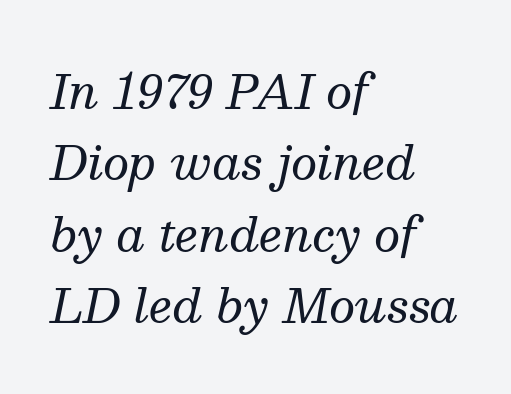
The image shows 46 px regular-weight serif type, italic (leaning right); set left-aligned, normal line spacing (1.55x), normal letter spacing, not underlined; medium stroke contrast and a medium x-height.
